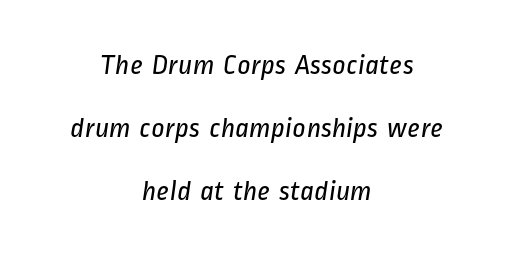
The image shows 29 px regular-weight, condensed sans-serif type; set centered, loose line spacing (2.17x), normal letter spacing, not underlined; low stroke contrast and a medium x-height.
